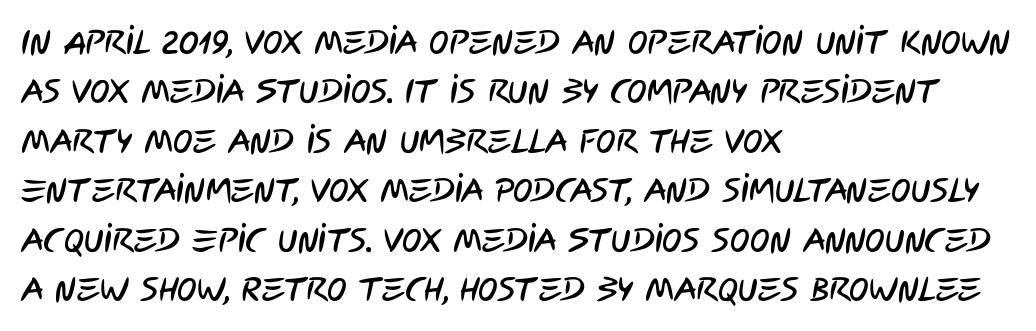
Summary of vertical rhythm: regular, with standard interline spacing. The line texture is even and compact thanks to regular tracking. The type family on display is of the sans-serif kind. Decoration check: the copy has no underline.
